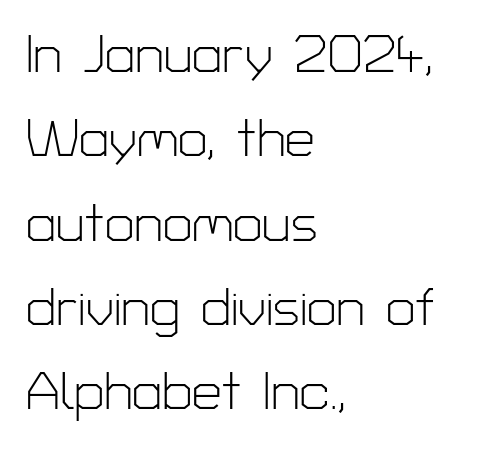
Do the characters align in a grid? No, the font is proportional. Which margin do the lines hug? The left one — the right edge is uneven. Heft: none added — not bold. Leading: standard. Posture: straight, roman, zero tilt. Font category for this specimen: sans-serif.
